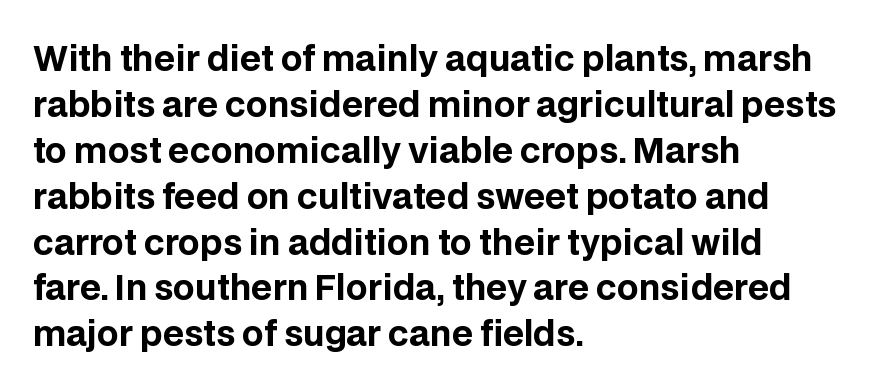
Type style note: lacks serifs. The space beneath each line is pristine and unruled. The face used here is rendered with its standard letterfit. Students, observe: this is what conventionally led text looks like. Leftover space on each line is placed entirely after the last word. A dark, heavy texture on the line: the type is bold.
